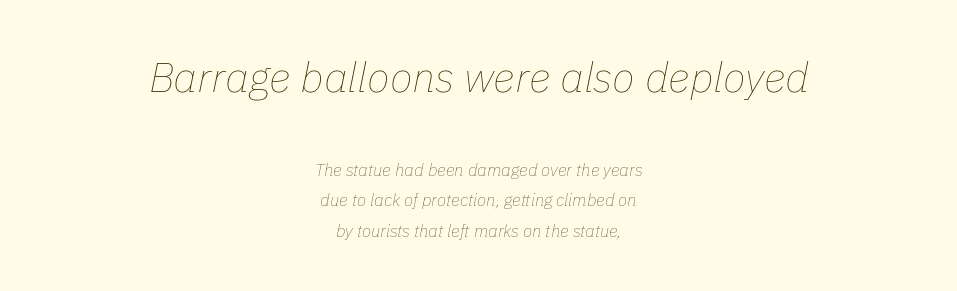
The image shows 42 px thin type, italic (leaning right); set centered, line spacing 1.81x, normal letter spacing, not underlined; the first (top) block is 2.47x larger; low stroke contrast and a medium x-height.
